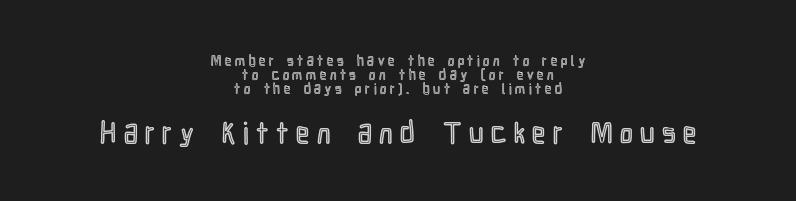
The image shows 29 px condensed type, upright; set centered, tight line spacing (0.99x), unusually wide letter spacing (+0.26 em), not underlined; the second (bottom) block is 2.07x larger; a medium x-height.
